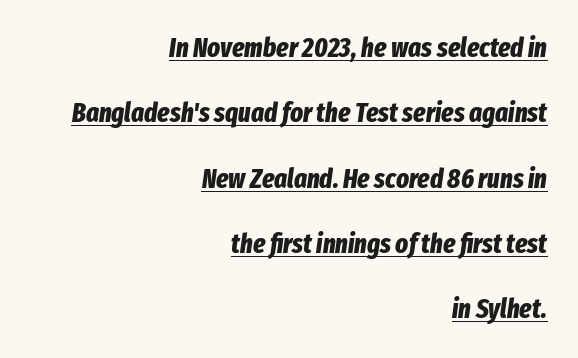
These lines are set flush right with a ragged left edge. The face used here has a pronounced slope to its letters. The face used here is rendered with its standard letterfit. Whoever set this chose breathing room over compactness in the vertical rhythm. This is heavy type, rendered in bold. What decoration does the sample have? An underline.
